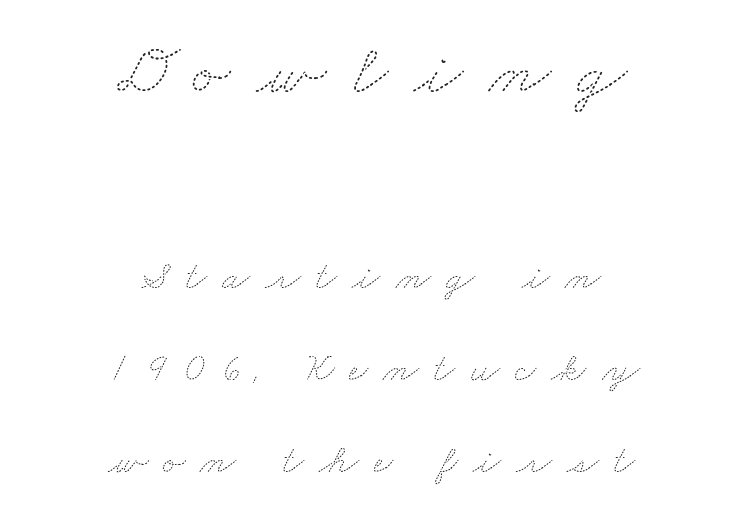
The image shows 71 px thin, wide type; set centered, loose line spacing (2.25x), unusually wide letter spacing (+0.37 em), not underlined; the first (top) block is 1.73x larger; medium stroke contrast and a small x-height.
